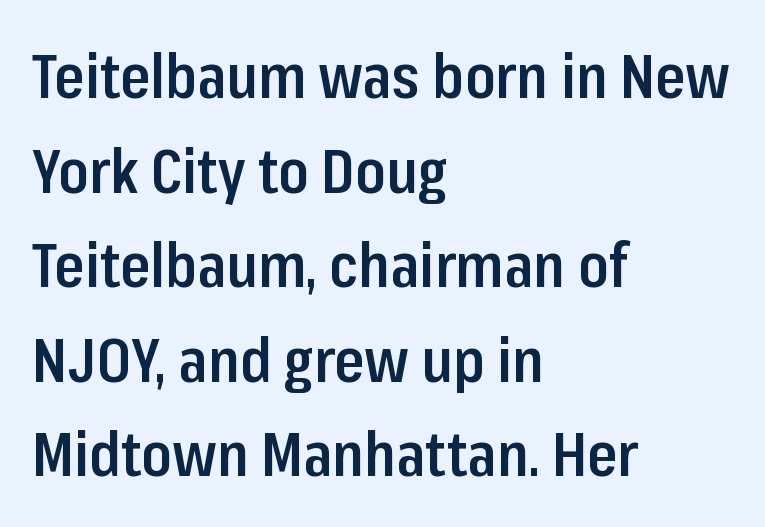
{"serif": "no", "italic": "no", "bold": "semi", "weight": "semibold", "width": "condensed", "stroke_contrast": "low", "x_height": "medium", "monospaced": "no", "underline": "no", "align": "left", "line_spacing": "normal", "line_spacing_ratio": 1.55, "letter_spacing": "normal", "letter_spacing_em": 0.0, "glyph_px": 61}
